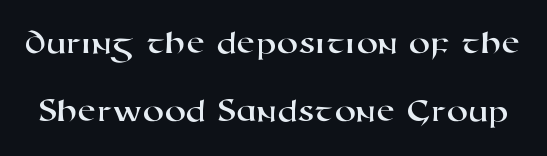
The image shows 34 px wide sans-serif type; set loose line spacing (2.0x), normal letter spacing, not underlined; high stroke contrast and a medium x-height.
